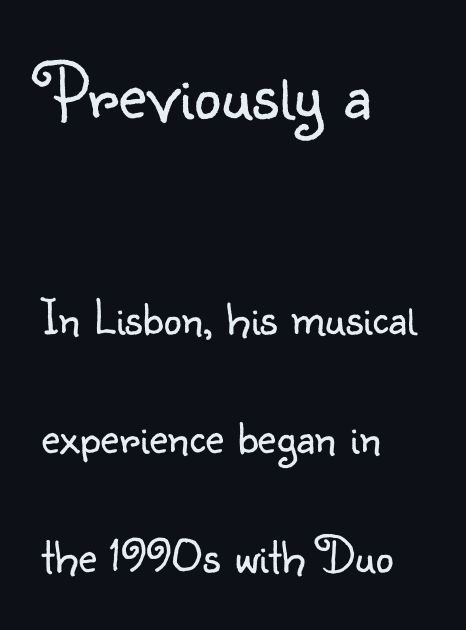
Q: Is the text bold? A: No.
Q: Is the text italic (slanted)? A: No, it is upright.
Q: Is the typeface a serif or a sans-serif typeface? A: Sans-serif.
Q: Is the text underlined? A: No.
Q: How is the paragraph aligned? A: Left-aligned.
Q: Is the spacing between letters normal or unusually wide? A: Normal.
Q: Is the spacing between lines tight, normal or loose? A: Loose.
Q: Which block of text is set in a larger size, the first (top) or the second (bottom)? A: The first (top) one.
Q: Width (condensed, normal, or wide)? A: Normal.
Q: Stroke contrast? A: Low.
Q: x-height? A: Small.
Q: Monospaced? A: No.
